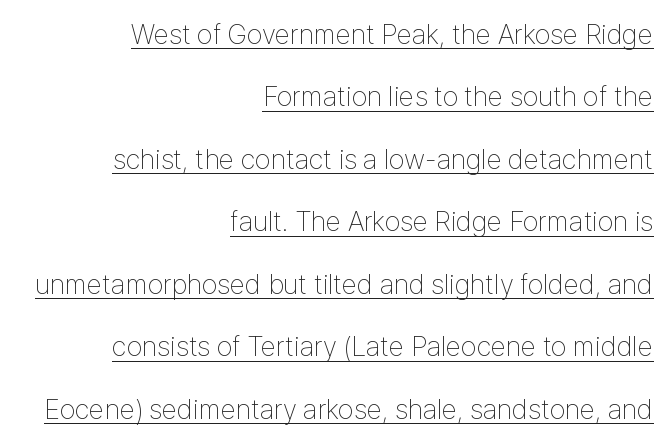
The face used here appears with an underline applied. The typeface has the unassuming heft of standard copy or less. The lines are spread far apart with generous leading. Compared with a flush-left layout, this one pins lines to the opposite, right side. Is this a fixed-width face? No — the glyphs have proportional, varying widths. It's the straight-up-and-down kind of type.
